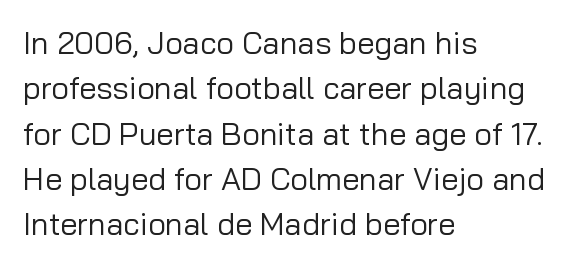
{"serif": "no", "italic": "no", "bold": "no", "weight": "regular", "width": "normal", "stroke_contrast": "low", "x_height": "medium", "monospaced": "no", "underline": "no", "align": "left", "line_spacing": "normal", "line_spacing_ratio": 1.46, "letter_spacing": "normal", "letter_spacing_em": 0.0, "glyph_px": 31}
